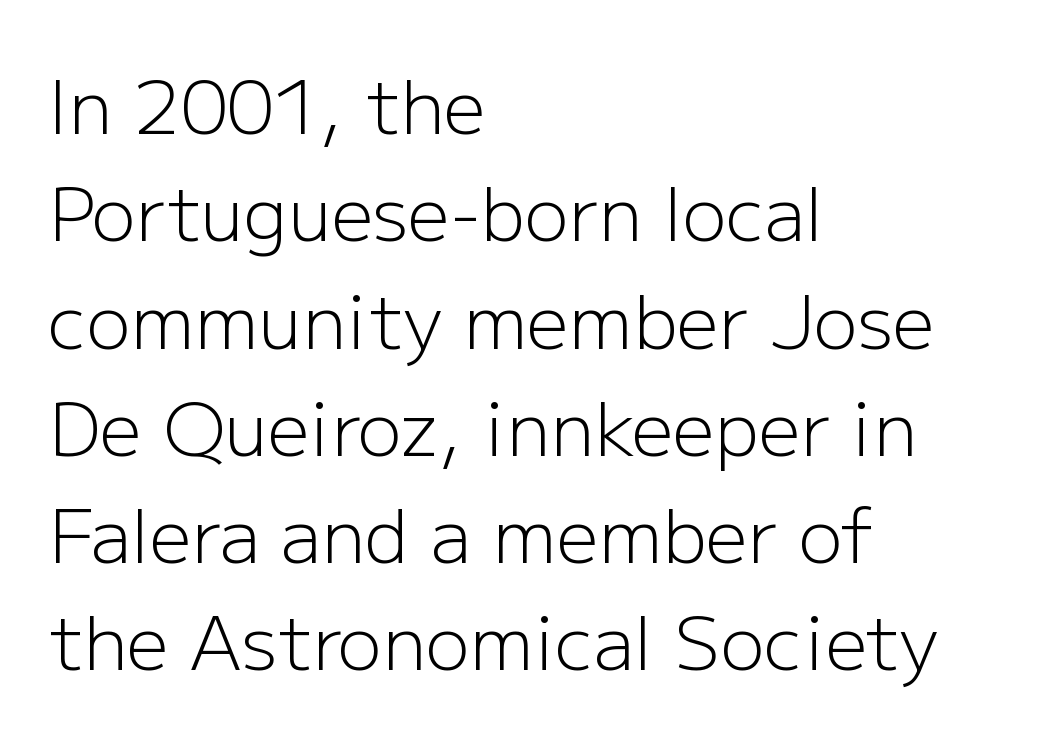
{"serif": "no", "italic": "no", "bold": "no", "weight": "light", "width": "normal", "stroke_contrast": "low", "x_height": "medium", "monospaced": "no", "underline": "no", "align": "left", "line_spacing": "normal", "line_spacing_ratio": 1.45, "letter_spacing": "normal", "letter_spacing_em": 0.0, "glyph_px": 74}
